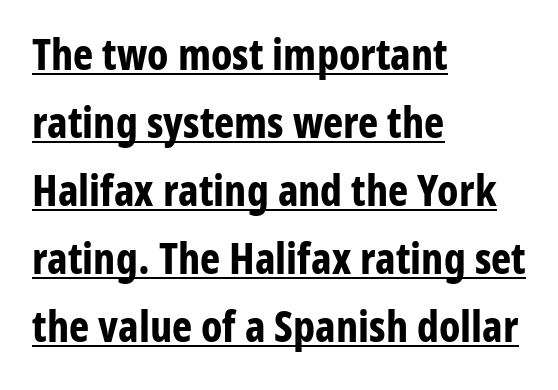
{"serif": "no", "italic": "no", "bold": "yes", "weight": "bold", "width": "condensed", "stroke_contrast": "low", "x_height": "medium", "monospaced": "no", "underline": "yes", "align": "left", "line_spacing": "normal", "line_spacing_ratio": 1.58, "letter_spacing": "normal", "letter_spacing_em": 0.0, "glyph_px": 43}
